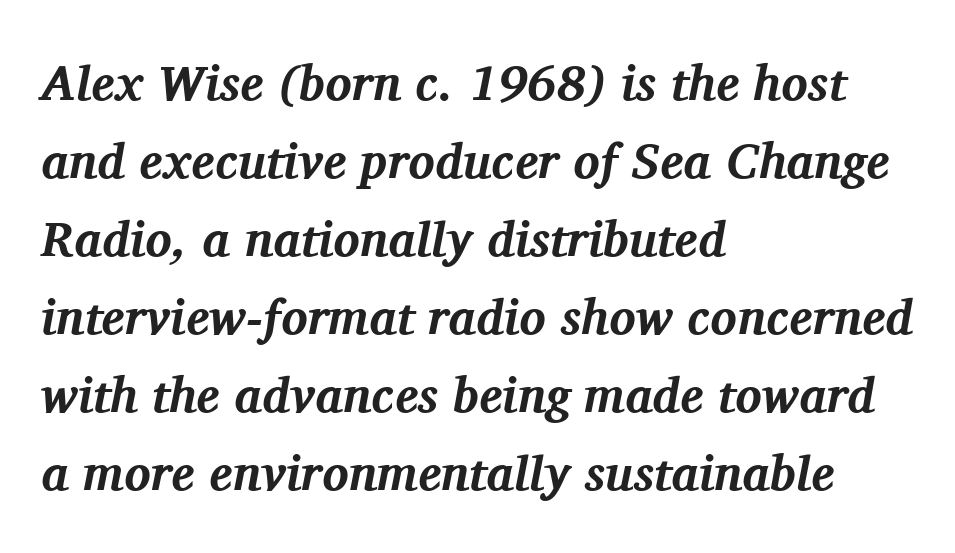
Q: Is the text bold? A: Yes.
Q: Is the text italic (slanted)? A: Yes, it leans right by about 11 degrees.
Q: Is the typeface a serif or a sans-serif typeface? A: Serif.
Q: Is the text underlined? A: No.
Q: How is the paragraph aligned? A: Left-aligned.
Q: Is the spacing between letters normal or unusually wide? A: Normal.
Q: Is the spacing between lines tight, normal or loose? A: Normal.
Q: Width (condensed, normal, or wide)? A: Normal.
Q: Stroke contrast? A: Medium.
Q: x-height? A: Medium.
Q: Monospaced? A: No.
